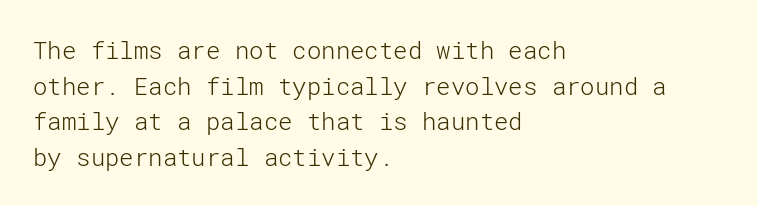
No italicization has been applied; the sample stays upright. Each line starts at the same left margin while the right side varies. Weight: regular or lighter. Compared with typical paragraphs, the rows here are spaced about the same. No extra tracking has been applied to these lines. Any mark beneath the type? The region is blank.
